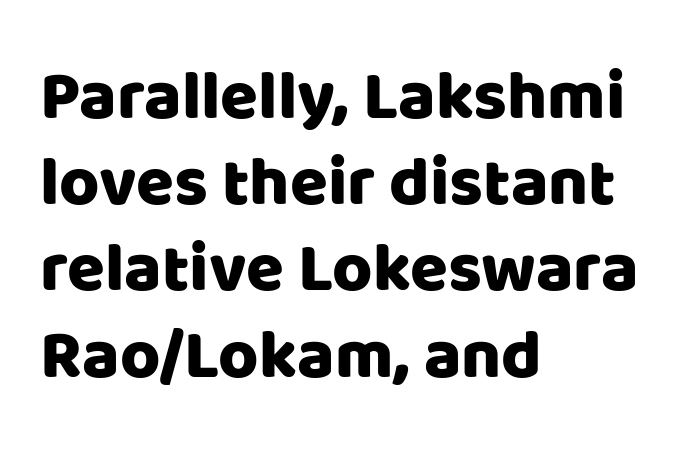
Posture: vertical. Each letter's strokes conclude bluntly, with no projecting serifs. Honestly, there is no underline to notice here at all. Letter spacing: default. The lines in this sample share a left origin and differ only in where they stop.
